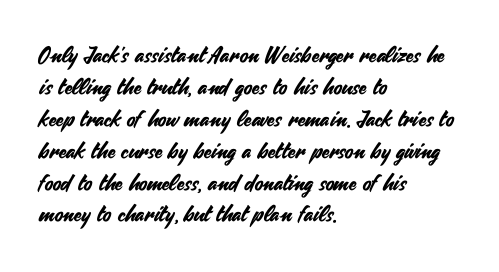
{"underline": "no", "align": "left", "line_spacing": "normal", "line_spacing_ratio": 1.45, "letter_spacing": "normal", "letter_spacing_em": 0.0, "glyph_px": 22}
